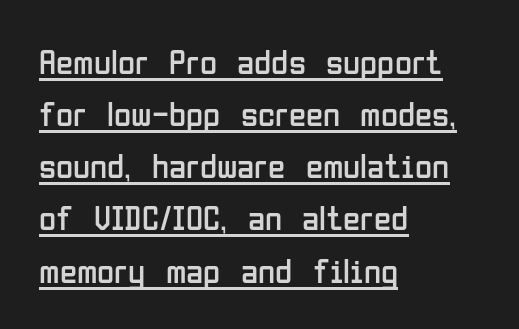
Q: Is the text bold? A: No.
Q: Is the text italic (slanted)? A: No, it is upright.
Q: Is the typeface a serif or a sans-serif typeface? A: Sans-serif.
Q: Is the text underlined? A: Yes.
Q: How is the paragraph aligned? A: Left-aligned.
Q: Is the spacing between letters normal or unusually wide? A: Normal.
Q: Is the spacing between lines tight, normal or loose? A: Normal.
Q: Width (condensed, normal, or wide)? A: Condensed.
Q: Stroke contrast? A: Low.
Q: x-height? A: Medium.
Q: Monospaced? A: No.
